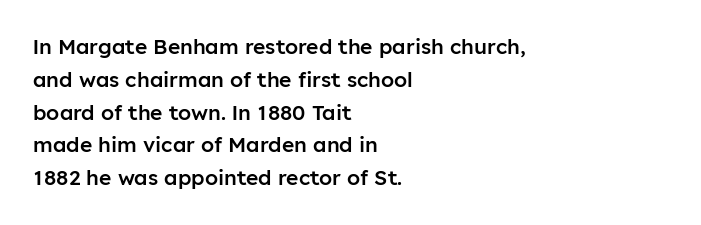
The image shows 21 px text type, upright; set left-aligned, normal line spacing (1.56x), normal letter spacing, not underlined.
